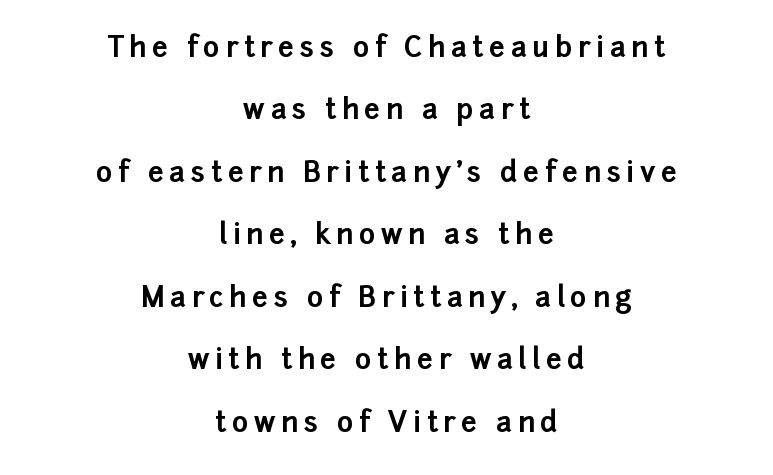
{"serif": "no", "italic": "no", "bold": "yes", "weight": "bold", "width": "normal", "stroke_contrast": "low", "x_height": "medium", "monospaced": "no", "underline": "no", "align": "center", "line_spacing": "loose", "line_spacing_ratio": 2.23, "letter_spacing": "wide", "letter_spacing_em": 0.2, "glyph_px": 28}
